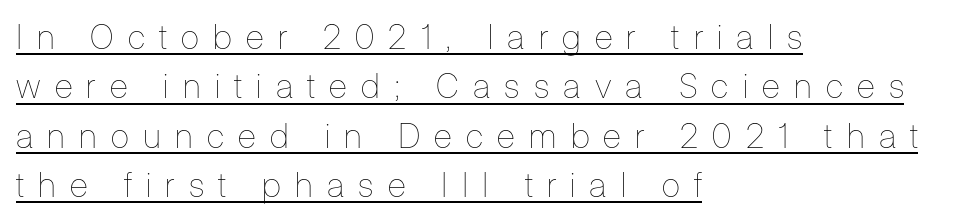
{"italic": "no", "bold": "no", "weight": "thin", "width": "condensed", "stroke_contrast": "low", "x_height": "medium", "monospaced": "no", "underline": "yes", "align": "left", "line_spacing": "normal", "line_spacing_ratio": 1.45, "letter_spacing": "wide", "letter_spacing_em": 0.42, "glyph_px": 34}
